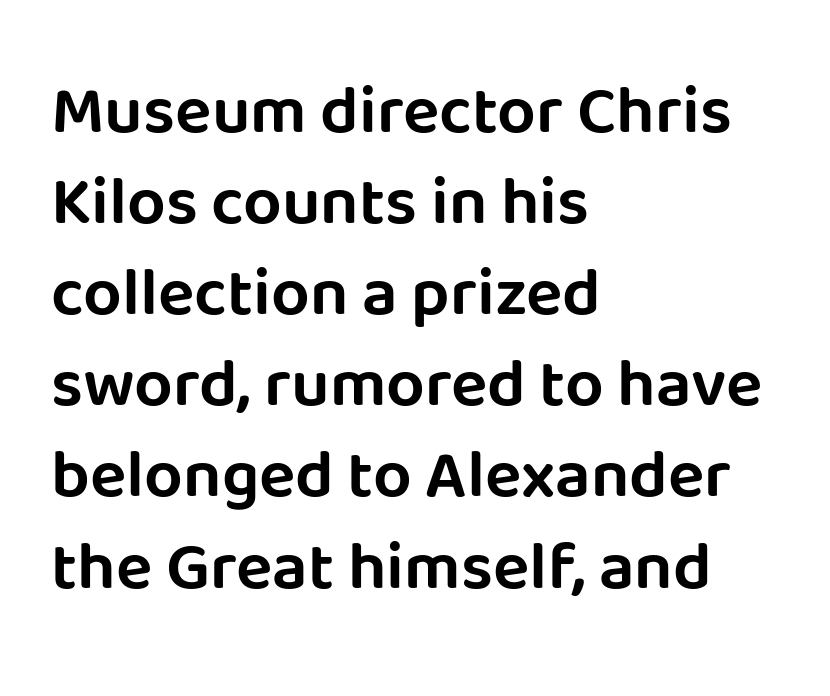
{"serif": "no", "italic": "no", "width": "normal", "stroke_contrast": "low", "x_height": "large", "monospaced": "no", "underline": "no", "align": "left", "line_spacing": "normal", "line_spacing_ratio": 1.34, "letter_spacing": "normal", "letter_spacing_em": 0.0, "glyph_px": 68}
